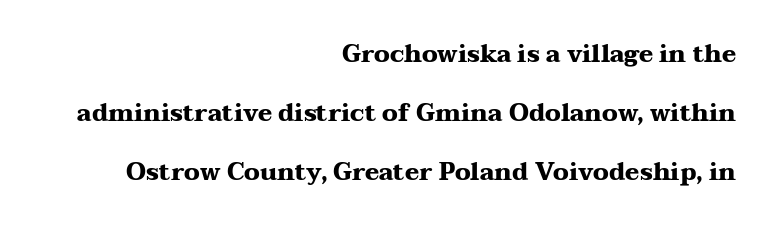
Unmarked baselines from the first word to the last. The rendering uses a bold face; every stroke is thick and dark. If you drew a ruler down the right edge, every line would touch it. Italic? Not at all — the glyphs are vertical. The line-height multiplier appears high, well above default.
